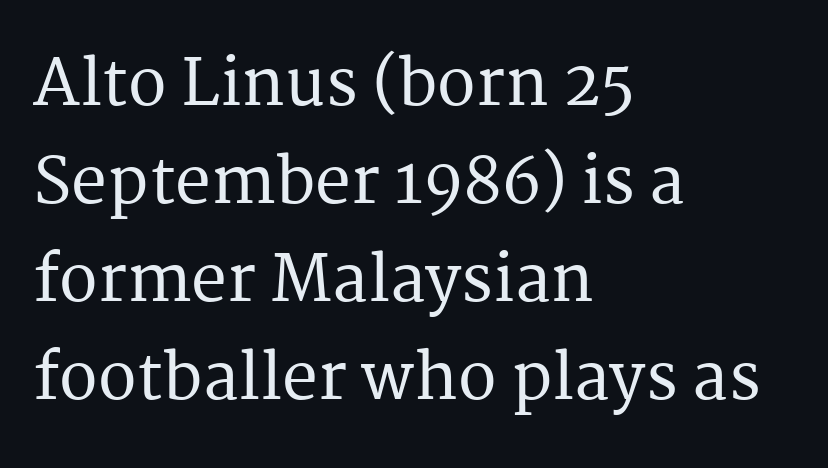
Q: Is the text italic (slanted)? A: No, it is upright.
Q: Is the typeface a serif or a sans-serif typeface? A: Serif.
Q: Is the text underlined? A: No.
Q: How is the paragraph aligned? A: Left-aligned.
Q: Is the spacing between letters normal or unusually wide? A: Normal.
Q: Is the spacing between lines tight, normal or loose? A: Normal.
Q: Width (condensed, normal, or wide)? A: Normal.
Q: Stroke contrast? A: Medium.
Q: x-height? A: Medium.
Q: Monospaced? A: No.
